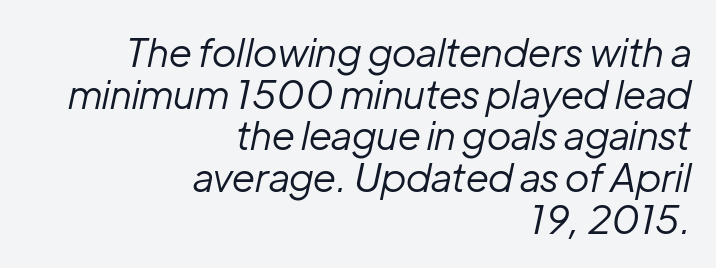
The image shows 39 px regular-weight type, italic (leaning right); set right-aligned, tight line spacing (1.07x), normal letter spacing, not underlined; low stroke contrast and a medium x-height.
